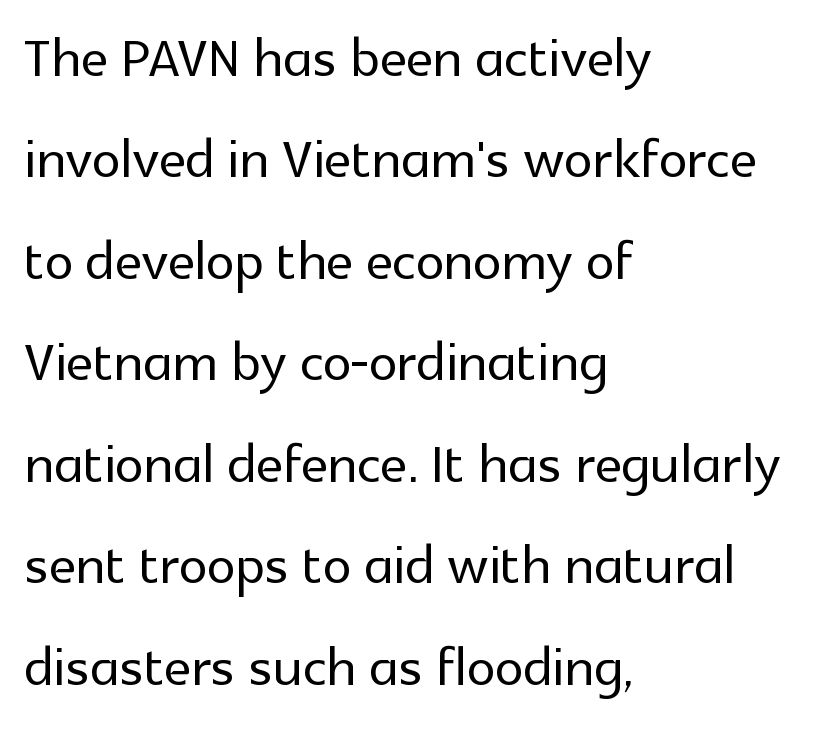
{"serif": "no", "italic": "no", "width": "normal", "x_height": "medium", "monospaced": "no", "underline": "no", "align": "left", "line_spacing": "normal", "line_spacing_ratio": 1.39, "letter_spacing": "normal", "letter_spacing_em": 0.0, "glyph_px": 73}
